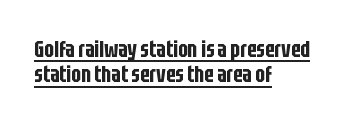
The image shows 23 px text type, upright; set left-aligned, tight line spacing (1.1x), normal letter spacing, underlined.
